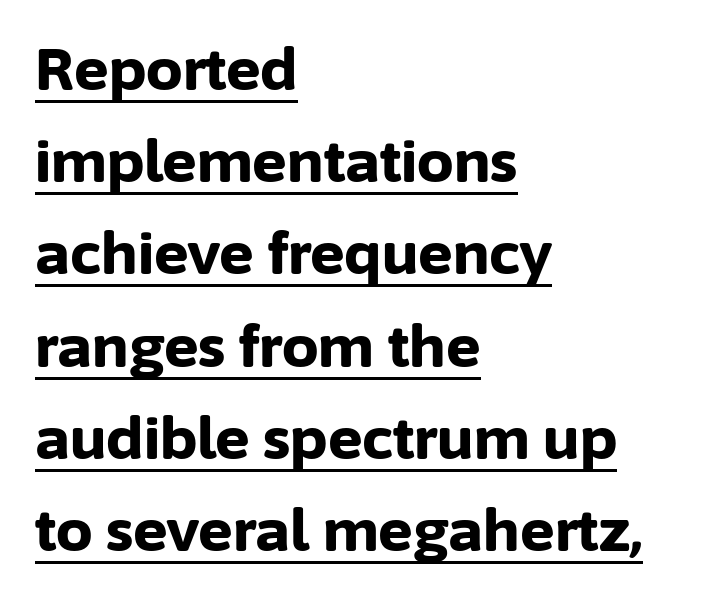
The block of text has a typical density, with ordinary space between rows. The letters advance in unequal steps, a hallmark of proportional type. Regarding serifs, this sample does without them. Each word holds together tightly as a unit, with standard inter-letter gaps. Students, observe the line beneath the letters — that is underlining.
